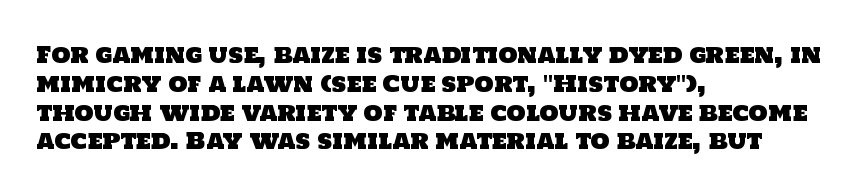
The image shows 22 px text type; set left-aligned, normal line spacing (1.31x), normal letter spacing, not underlined.
